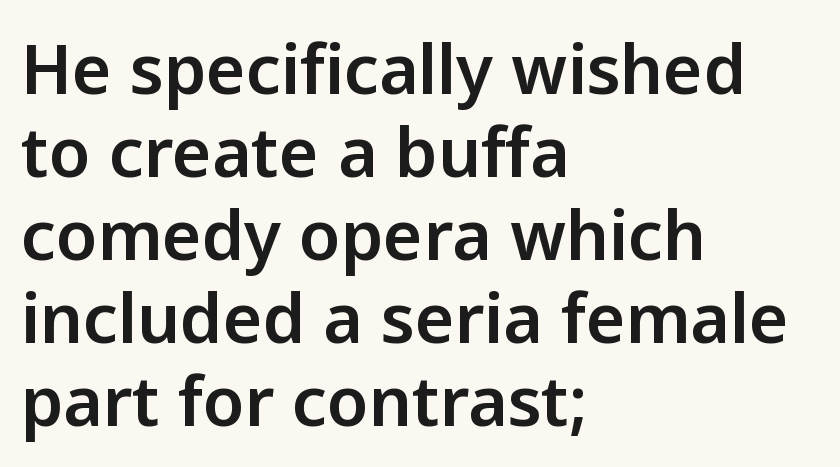
{"serif": "no", "italic": "no", "width": "normal", "stroke_contrast": "low", "x_height": "medium", "monospaced": "no", "underline": "no", "align": "left", "line_spacing_ratio": 1.22, "letter_spacing": "normal", "letter_spacing_em": 0.0, "glyph_px": 68}
